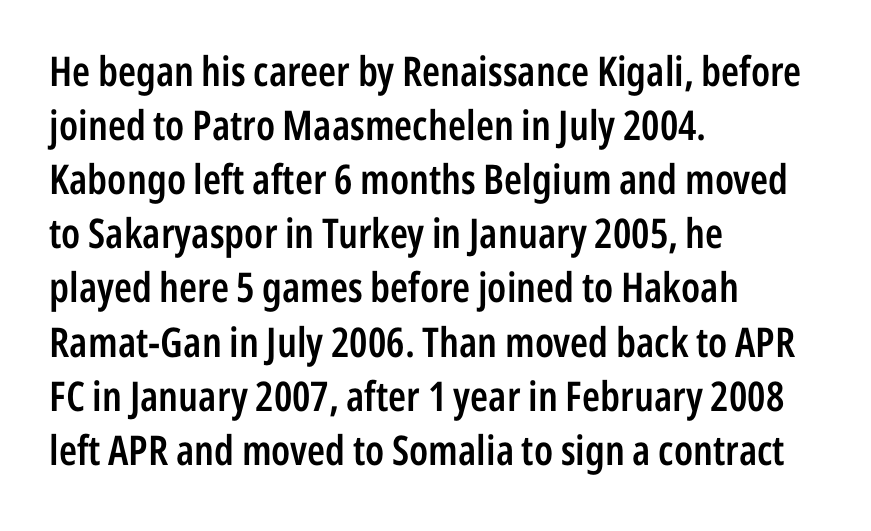
The image shows 41 px semibold, condensed sans-serif type, upright; set left-aligned, normal line spacing (1.32x), normal letter spacing, not underlined; low stroke contrast and a medium x-height.
